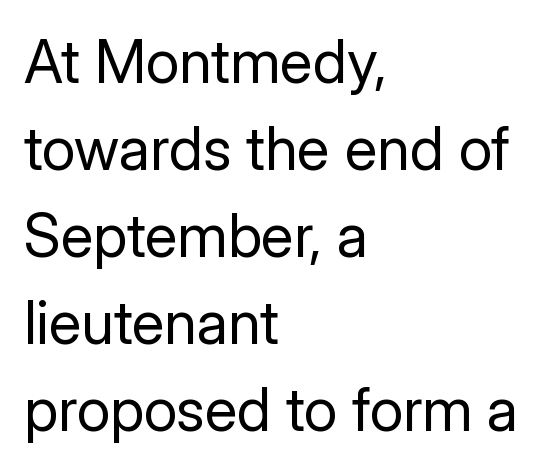
The image shows 60 px regular-weight sans-serif type, upright; set left-aligned, normal line spacing (1.45x), normal letter spacing, not underlined; low stroke contrast and a medium x-height.
